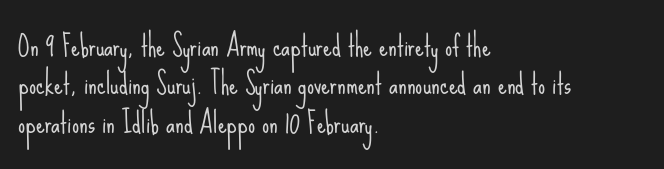
The rendering uses natural spacing where letterforms have individual widths. Notice how the passage keeps a crisp vertical edge on the left only. Caption: face not bold, strokes unweighted. The rendering keeps characters at their native spacing. To sum up the face: it is a sans, with no serifs.
